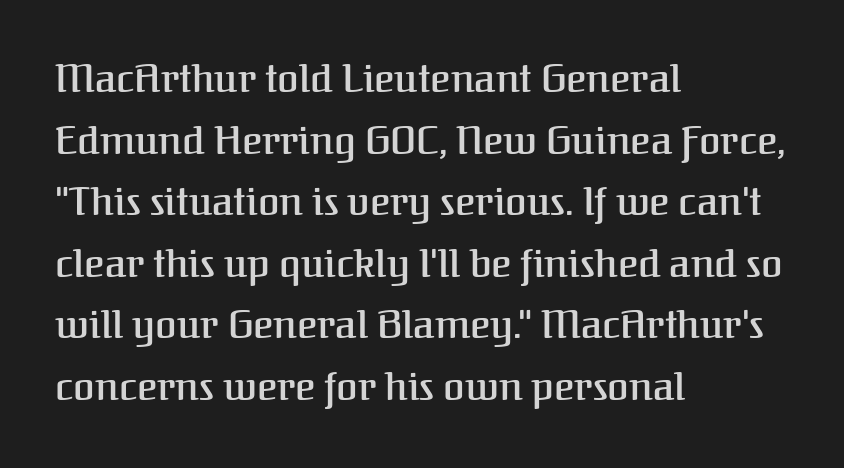
The image shows 39 px semibold serif type, upright; set left-aligned, normal line spacing (1.58x), normal letter spacing, not underlined; medium stroke contrast and a medium x-height.
